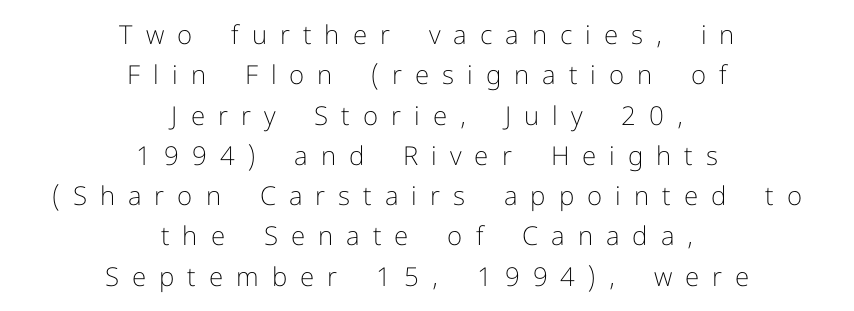
Q: Is the text bold? A: No.
Q: Is the text italic (slanted)? A: No, it is upright.
Q: Is the text underlined? A: No.
Q: How is the paragraph aligned? A: Centered.
Q: Is the spacing between letters normal or unusually wide? A: Unusually wide.
Q: Is the spacing between lines tight, normal or loose? A: Normal.
